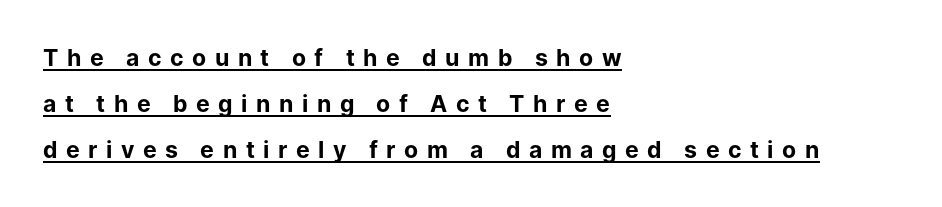
Rendered with straight, roman letterforms. Every row of glyphs begins at an identical x-position on the left. The gaps between neighbouring characters are conspicuously large. The passage shown is underscored from start to finish. Summary of weight: heavy, a full bold.
